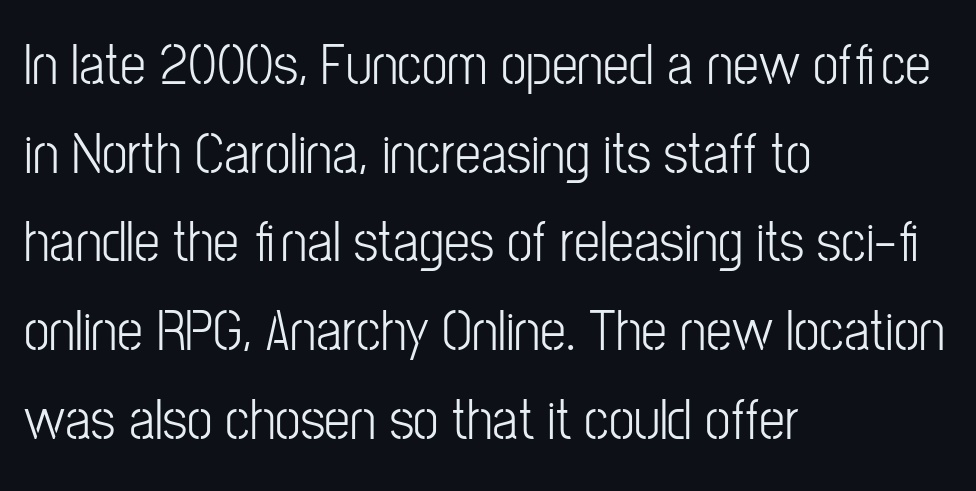
Descenders are the only things crossing below the line. This sample uses an upright cut, with every glyph sitting square on the baseline. These lines are rendered in a variable-pitch font. Nothing sits at the stroke ends, so this counts as sans-serif.
